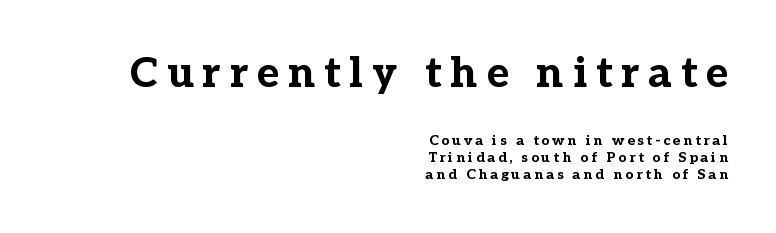
What weight is shown? A full bold with thick strokes. The composition opens big and finishes small. The rendering anchors every line to the right-hand side. This rendering widens character spacing well past its baseline value. The passage shown is typed in a proportional face where columns would drift.
